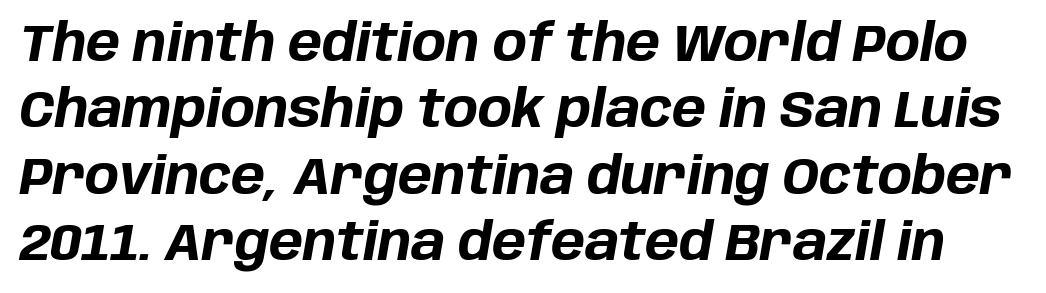
Q: Is the text bold? A: Yes.
Q: Is the text italic (slanted)? A: Yes, it leans right by about 10 degrees.
Q: Is the text underlined? A: No.
Q: Is the spacing between letters normal or unusually wide? A: Normal.
Q: Is the spacing between lines tight, normal or loose? A: Normal.
Q: Width (condensed, normal, or wide)? A: Normal.
Q: Stroke contrast? A: Low.
Q: x-height? A: Large.
Q: Monospaced? A: No.
